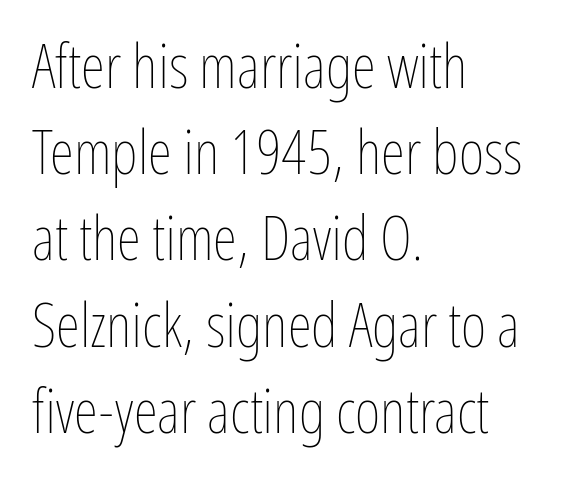
Unlike italic type, these characters show no tilt at all. A typesetter would call this proportional, since set widths differ per character. The gaps between neighbouring characters are ordinary and unremarkable. The designer left line spacing at the default. No chunkiness to these letters — they're not bold. Leftover space on each line is placed entirely after the last word.
